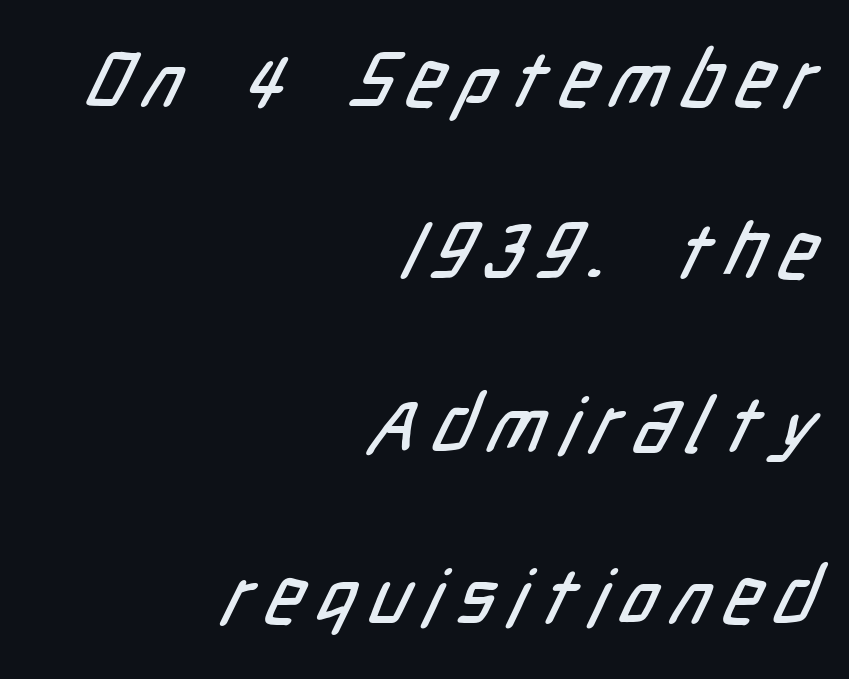
Q: Is the typeface a serif or a sans-serif typeface? A: Sans-serif.
Q: Is the text underlined? A: No.
Q: How is the paragraph aligned? A: Right-aligned.
Q: Is the spacing between lines tight, normal or loose? A: Loose.
Q: Width (condensed, normal, or wide)? A: Condensed.
Q: Stroke contrast? A: Low.
Q: x-height? A: Medium.
Q: Monospaced? A: No.
